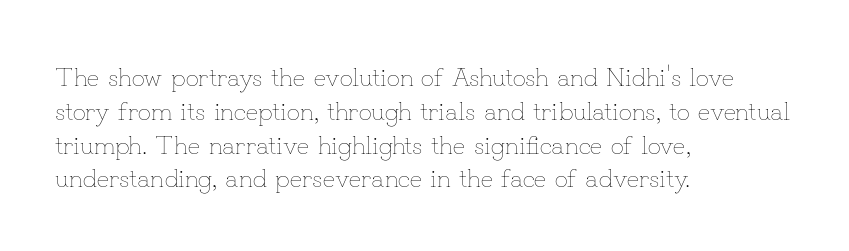
{"italic": "no", "bold": "no", "underline": "no", "align": "left", "line_spacing": "normal", "line_spacing_ratio": 1.3, "letter_spacing": "normal", "letter_spacing_em": 0.0, "glyph_px": 26}
